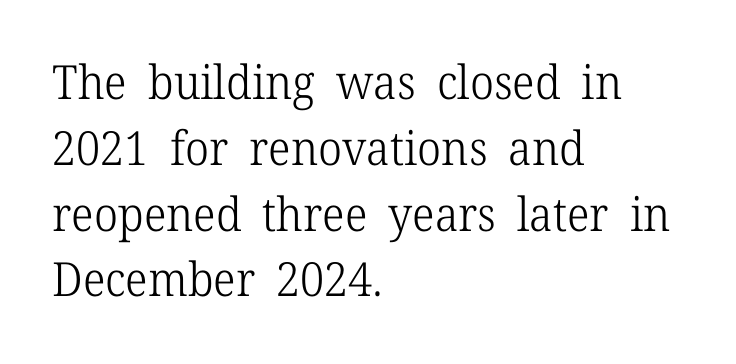
The image shows 47 px light serif type, upright; set left-aligned, normal line spacing (1.4x), normal letter spacing, not underlined; low stroke contrast and a medium x-height.
